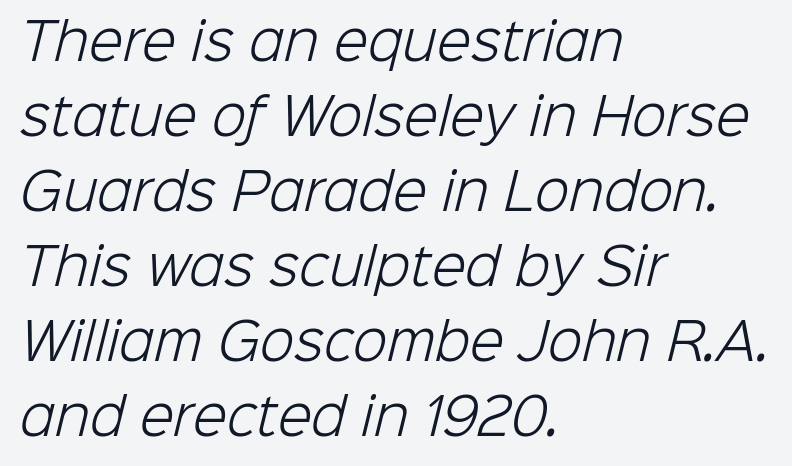
Q: Is the text bold? A: No.
Q: Is the typeface a serif or a sans-serif typeface? A: Sans-serif.
Q: Is the text underlined? A: No.
Q: How is the paragraph aligned? A: Left-aligned.
Q: Is the spacing between letters normal or unusually wide? A: Normal.
Q: Is the spacing between lines tight, normal or loose? A: Normal.
Q: Width (condensed, normal, or wide)? A: Normal.
Q: Stroke contrast? A: Low.
Q: x-height? A: Medium.
Q: Monospaced? A: No.
